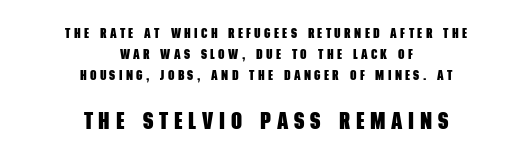
{"bold": "yes", "underline": "no", "align": "center", "line_spacing": "normal", "line_spacing_ratio": 1.49, "letter_spacing": "wide", "letter_spacing_em": 0.24, "larger_block": "second", "size_ratio": 1.71, "glyph_px": 24}
